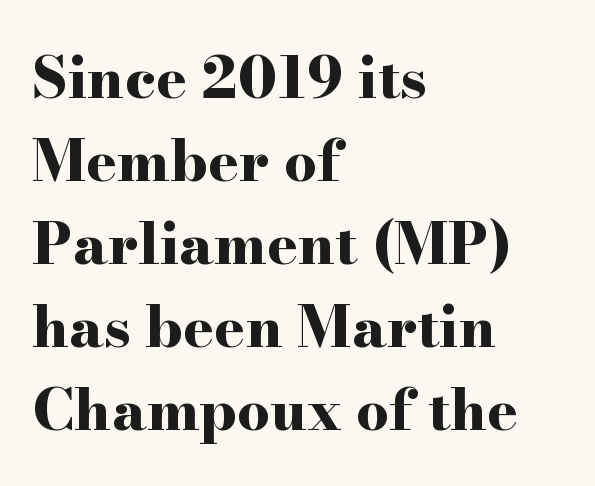
The letters are bold, with thick, heavy strokes. The passage shown has conventional tracking throughout. The baseline area is clear. Line beginnings align vertically; line endings do not. Italic? Not at all — the glyphs are vertical. Look at the bottom of the vertical strokes: they flare into serifs here.
